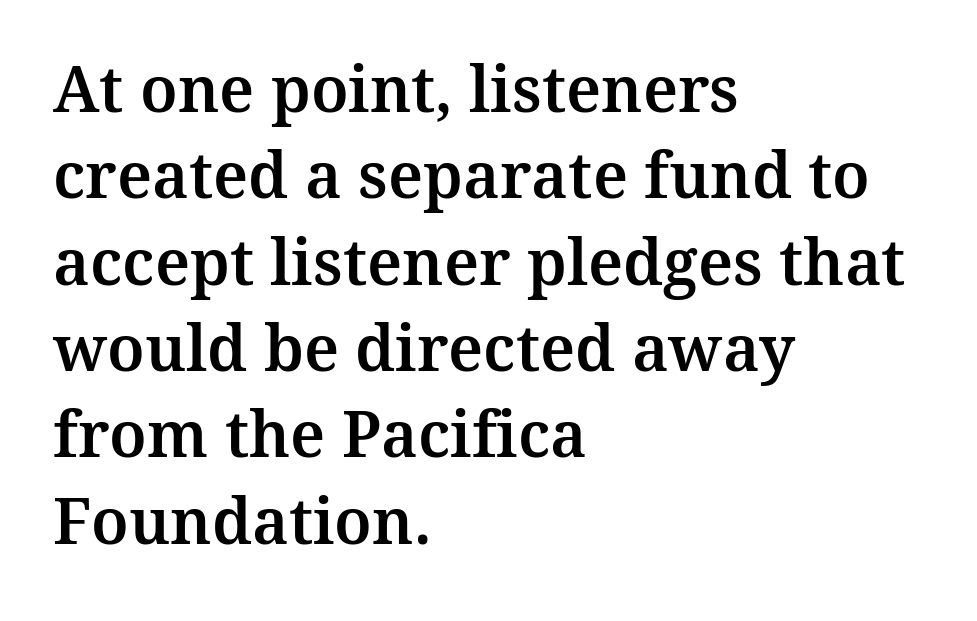
Q: Is the text italic (slanted)? A: No, it is upright.
Q: Is the typeface a serif or a sans-serif typeface? A: Serif.
Q: Is the text underlined? A: No.
Q: How is the paragraph aligned? A: Left-aligned.
Q: Is the spacing between letters normal or unusually wide? A: Normal.
Q: Is the spacing between lines tight, normal or loose? A: Normal.
Q: Width (condensed, normal, or wide)? A: Normal.
Q: Stroke contrast? A: Medium.
Q: x-height? A: Medium.
Q: Monospaced? A: No.
